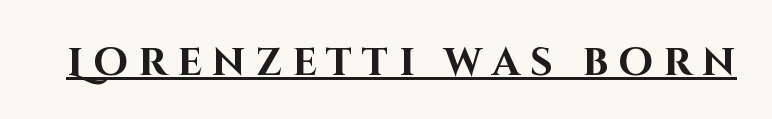
{"serif": "no", "italic": "no", "bold": "yes", "weight": "bold", "width": "normal", "stroke_contrast": "high", "x_height": "large", "monospaced": "no", "underline": "yes", "letter_spacing": "wide", "letter_spacing_em": 0.26, "glyph_px": 39}
